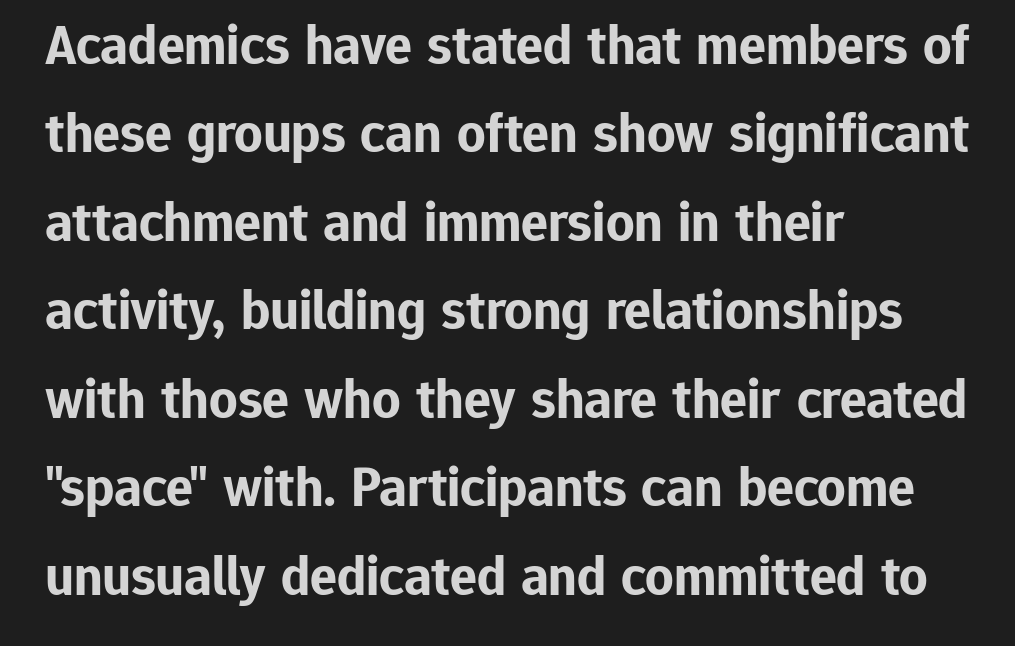
Rule under the text: the space is simply empty. Every character sits straight up, as roman type does. The lines are quadded left. Summary of vertical rhythm: regular, with standard interline spacing. Here the designer chose a conventional face with non-uniform glyph widths.
